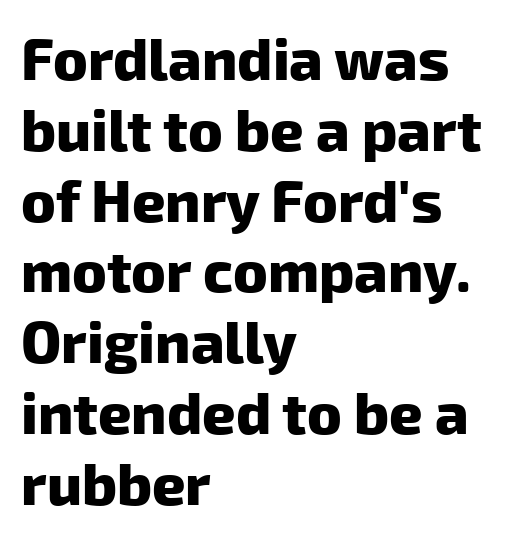
Q: Is the text bold? A: Yes.
Q: Is the typeface a serif or a sans-serif typeface? A: Sans-serif.
Q: Is the text underlined? A: No.
Q: How is the paragraph aligned? A: Left-aligned.
Q: Is the spacing between letters normal or unusually wide? A: Normal.
Q: Width (condensed, normal, or wide)? A: Normal.
Q: Stroke contrast? A: Low.
Q: x-height? A: Medium.
Q: Monospaced? A: No.
